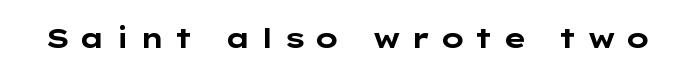
{"serif": "no", "italic": "no", "bold": "yes", "weight": "bold", "width": "wide", "stroke_contrast": "low", "x_height": "medium", "monospaced": "no", "underline": "no", "letter_spacing": "wide", "letter_spacing_em": 0.32, "glyph_px": 28}
